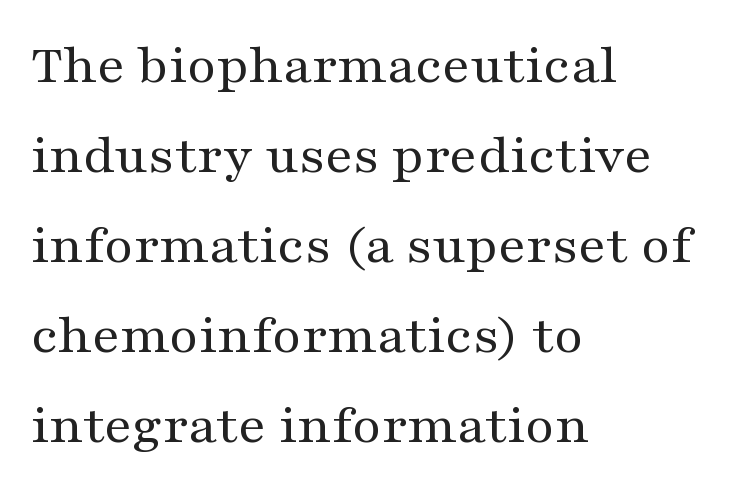
Q: Is the text bold? A: No.
Q: Is the text italic (slanted)? A: No, it is upright.
Q: Is the typeface a serif or a sans-serif typeface? A: Serif.
Q: Is the text underlined? A: No.
Q: How is the paragraph aligned? A: Left-aligned.
Q: Is the spacing between letters normal or unusually wide? A: Normal.
Q: Is the spacing between lines tight, normal or loose? A: Normal.
Q: Width (condensed, normal, or wide)? A: Wide.
Q: Stroke contrast? A: Medium.
Q: x-height? A: Medium.
Q: Monospaced? A: No.
